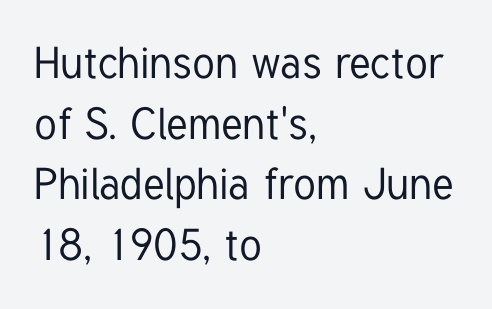
{"serif": "no", "italic": "no", "width": "condensed", "stroke_contrast": "low", "x_height": "medium", "monospaced": "no", "underline": "no", "align": "left", "line_spacing": "normal", "line_spacing_ratio": 1.38, "letter_spacing": "normal", "letter_spacing_em": 0.0, "glyph_px": 44}
